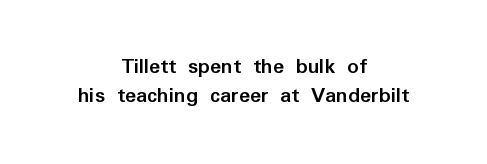
The image shows 23 px bold type, upright; set centered, normal line spacing (1.25x), normal letter spacing, not underlined.
